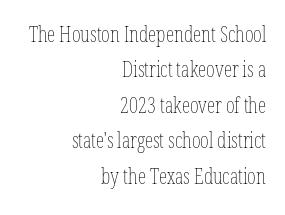
{"italic": "no", "bold": "no", "underline": "no", "align": "right", "line_spacing": "normal", "line_spacing_ratio": 1.69, "letter_spacing": "normal", "letter_spacing_em": 0.0, "glyph_px": 21}
